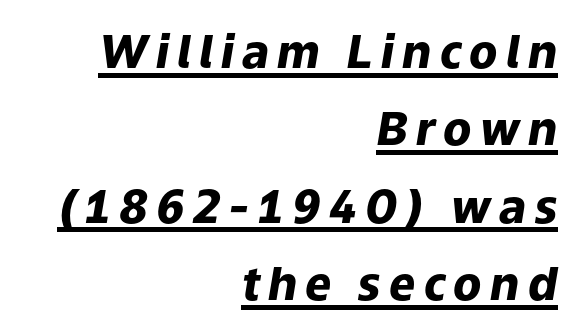
Q: Is the text bold? A: Yes.
Q: Is the text italic (slanted)? A: Yes, it leans right by about 9 degrees.
Q: Is the text underlined? A: Yes.
Q: How is the paragraph aligned? A: Right-aligned.
Q: Is the spacing between lines tight, normal or loose? A: Normal.
Q: Width (condensed, normal, or wide)? A: Normal.
Q: Stroke contrast? A: Low.
Q: x-height? A: Medium.
Q: Monospaced? A: No.
